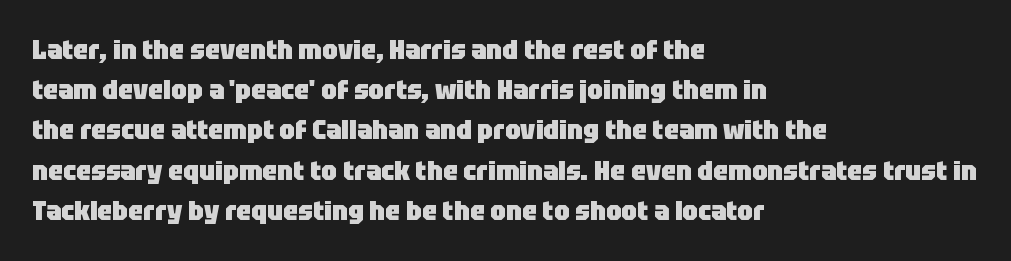
{"italic": "no", "bold": "yes", "underline": "no", "align": "left", "line_spacing": "normal", "line_spacing_ratio": 1.49, "letter_spacing": "normal", "letter_spacing_em": 0.0, "glyph_px": 27}
